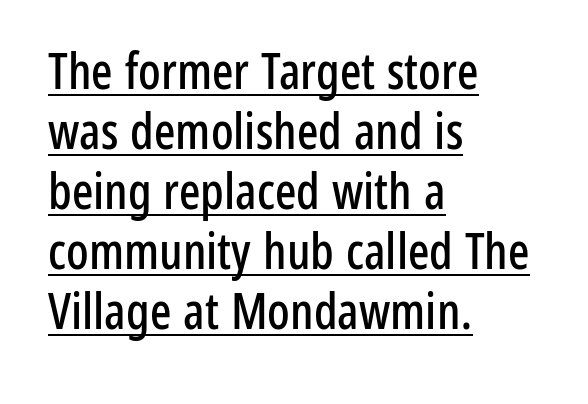
Descenders here cross a horizontal rule under the line. Is the block centered? No — it sits flush against the left margin. Tracking here is standard; glyphs follow each other at the usual distance. The letters stand straight up with perfectly vertical stems. Nope, no serifs anywhere on these letters. Proportional: the letters do not fall into vertical columns.
